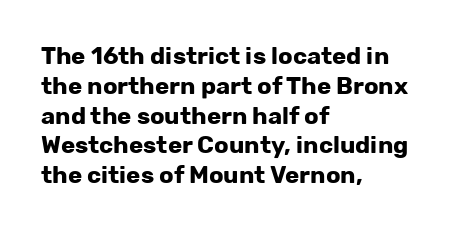
Every character sits straight up, as roman type does. This rendering uses left alignment, leaving the right contour irregular. Letters rest on an invisible, unmarked baseline. The passage shown has conventional tracking throughout. Pretty heavy lettering here — definitely bold.
